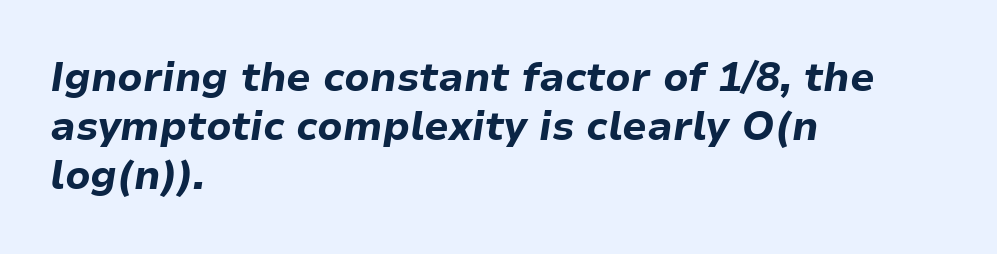
Does the copy run flush right? No — it runs flush left. The gap between lines stays unmarked. Each word holds together tightly as a unit, with standard inter-letter gaps. Heavy-handed strokes throughout: this text is bold. You could not count columns in this text — the font is proportionally spaced.
